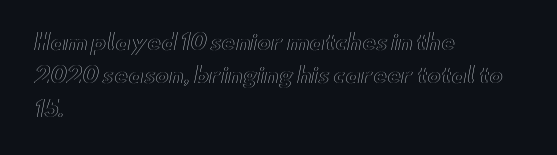
Nobody drew a line under any word here. A student would call this left alignment; a typographer would say flush left, rag right. In terms of leading, this rendering sits right in the middle. Characters follow at the spacing the type designer built in.
